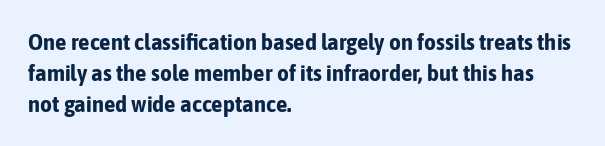
Caption: bold face, heavy strokes. Compared with typical body copy, the letter spacing here is the same. Line starts are locked; line ends wander. The axis of the letterforms is exactly vertical.
